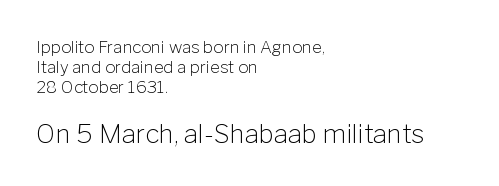
{"italic": "no", "bold": "no", "underline": "no", "align": "left", "line_spacing_ratio": 1.18, "letter_spacing": "normal", "letter_spacing_em": 0.0, "larger_block": "second", "size_ratio": 1.53, "glyph_px": 26}
